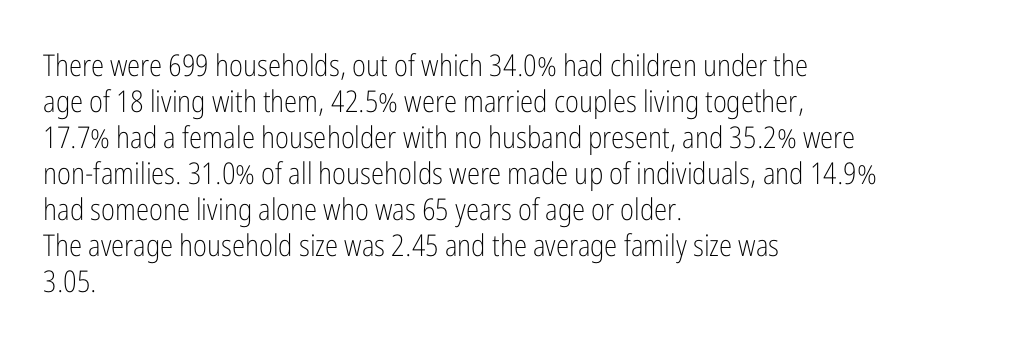
The face used here is rendered with its standard letterfit. No letter is thick-stroked: the sample isn't bold. Is the block centered? No — it sits flush against the left margin. The space beneath each line is pristine and unruled.
